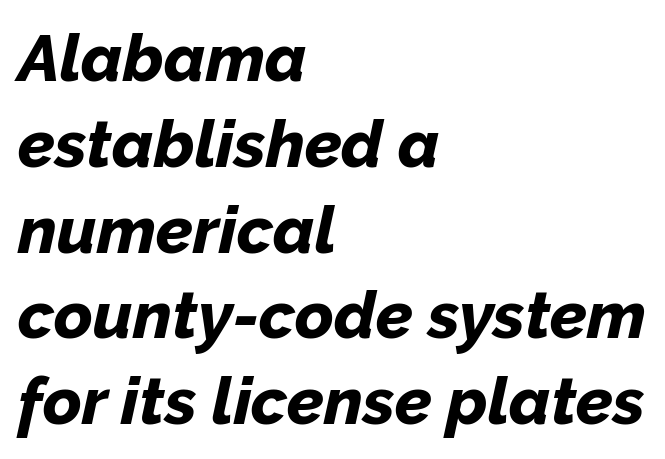
The lines are quadded left. Note the varied advance widths — an 'i' is clearly narrower than an 'm'. Notice how the stems are inclined rather than vertical — that's the hallmark of italics. Stroke thickness is high; the sample reads as a true bold. Characters follow at the spacing the type designer built in.
